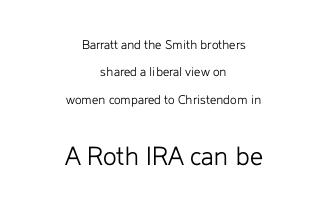
The image shows 29 px light sans-serif type, upright; set centered, loose line spacing (1.96x), normal letter spacing, not underlined; the second (bottom) block is 2.07x larger; low stroke contrast and a medium x-height.
